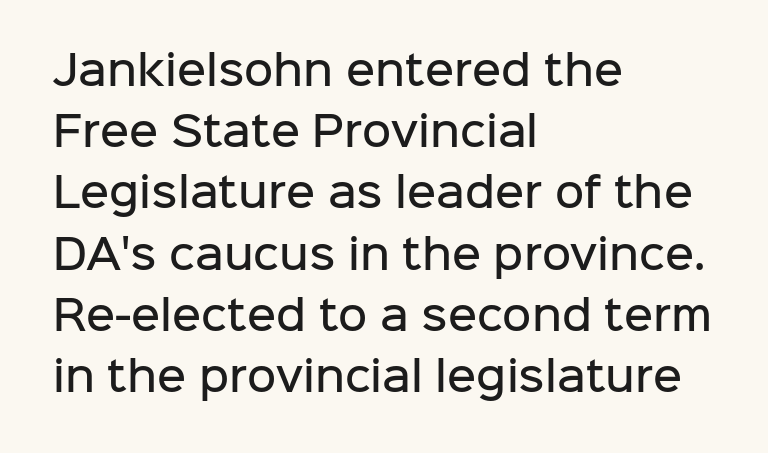
Leftover space on each line is placed entirely after the last word. The zone under the glyphs is completely vacant. What kind of face is this? One without serifs — a sans. Posture: upright roman.
